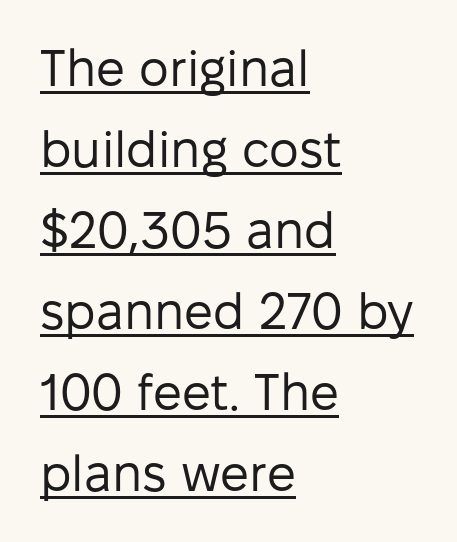
{"serif": "no", "italic": "no", "bold": "no", "weight": "regular", "width": "normal", "stroke_contrast": "low", "x_height": "medium", "monospaced": "no", "underline": "yes", "align": "left", "line_spacing": "normal", "line_spacing_ratio": 1.59, "letter_spacing": "normal", "letter_spacing_em": 0.0, "glyph_px": 51}
